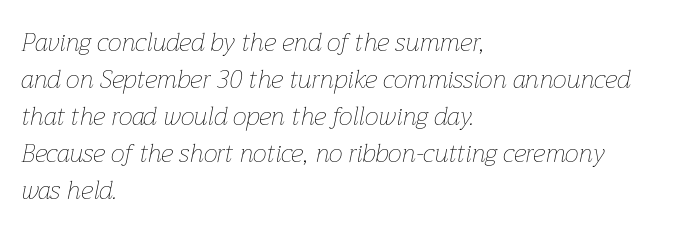
No letter is thick-stroked: the sample isn't bold. Typeset ragged right — the left edge is the straight one. Decoration check: the copy has no underline. Emphasis-style slanted type is in use. The tracking reads as untouched default to a designer's eye. A typesetter would call this leading conventional body-copy spacing.
